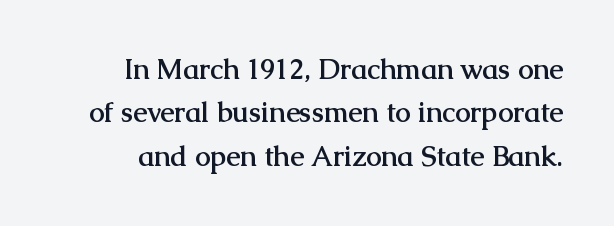
Leading: standard. Note the varied advance widths — an 'i' is clearly narrower than an 'm'. Each row of text sits above clean, open space. Unlike italic type, these characters show no tilt at all.
